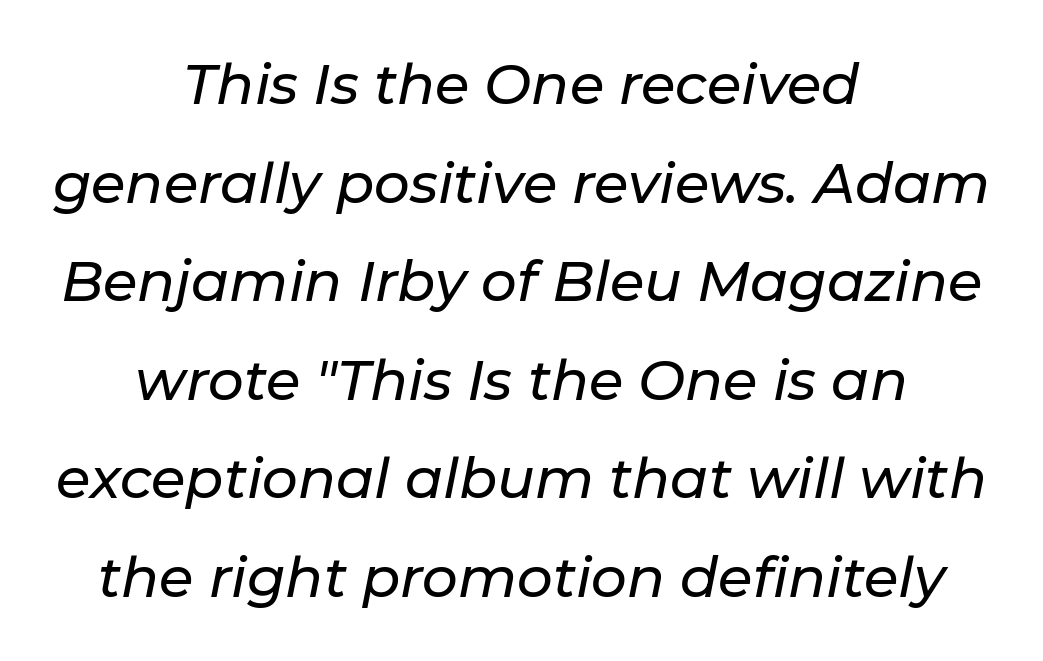
The image shows 56 px text type, italic (leaning right); set centered, line spacing 1.76x, normal letter spacing, not underlined; low stroke contrast and a medium x-height.
